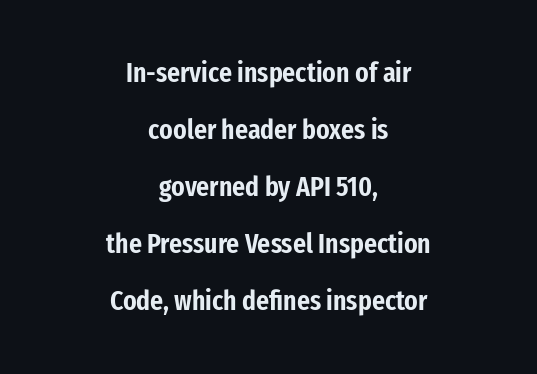
Q: Is the text italic (slanted)? A: No, it is upright.
Q: Is the typeface a serif or a sans-serif typeface? A: Sans-serif.
Q: Is the text underlined? A: No.
Q: How is the paragraph aligned? A: Centered.
Q: Is the spacing between letters normal or unusually wide? A: Normal.
Q: Is the spacing between lines tight, normal or loose? A: Loose.
Q: Width (condensed, normal, or wide)? A: Condensed.
Q: Stroke contrast? A: Low.
Q: x-height? A: Medium.
Q: Monospaced? A: No.
